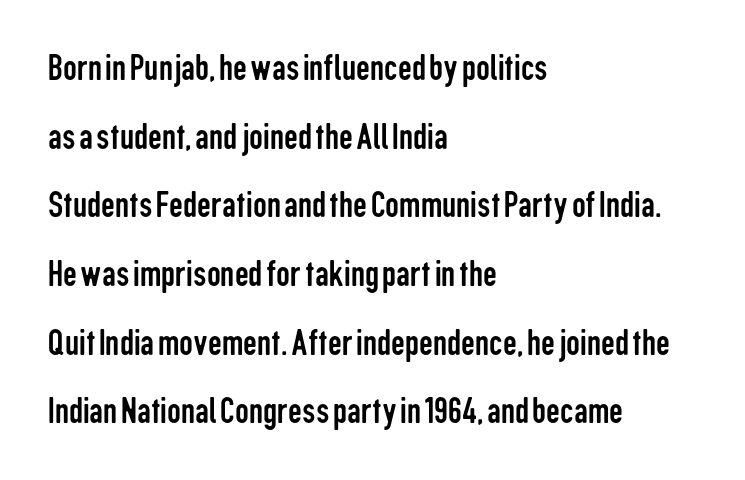
Weight: in the light-to-regular range. These lines are rendered in a variable-pitch font. The rendering anchors every line to the left-hand side. Font category for this specimen: sans-serif. The line texture is even and compact thanks to regular tracking.
